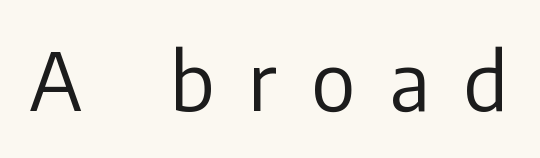
{"serif": "no", "italic": "no", "bold": "no", "weight": "regular", "width": "normal", "stroke_contrast": "low", "x_height": "medium", "monospaced": "no", "underline": "no", "letter_spacing": "wide", "letter_spacing_em": 0.43, "glyph_px": 79}
